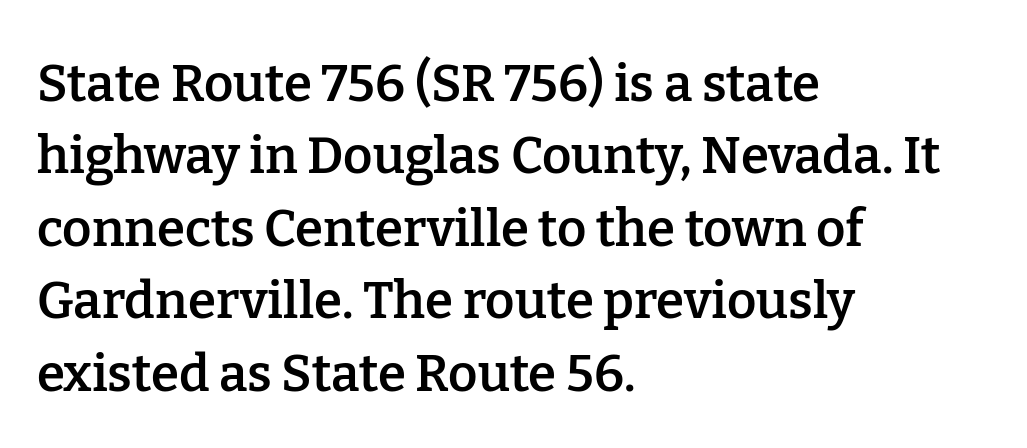
Q: Is the text bold? A: Semi-bold.
Q: Is the text italic (slanted)? A: No, it is upright.
Q: Is the typeface a serif or a sans-serif typeface? A: Serif.
Q: Is the text underlined? A: No.
Q: How is the paragraph aligned? A: Left-aligned.
Q: Is the spacing between letters normal or unusually wide? A: Normal.
Q: Is the spacing between lines tight, normal or loose? A: Normal.
Q: Width (condensed, normal, or wide)? A: Normal.
Q: Stroke contrast? A: Low.
Q: x-height? A: Medium.
Q: Monospaced? A: No.
